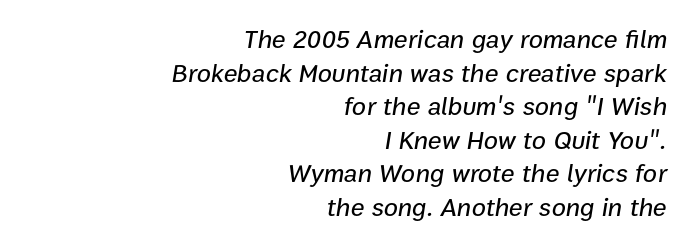
{"italic": "yes", "lean": "right", "slant_degrees": 9, "underline": "no", "align": "right", "line_spacing": "normal", "line_spacing_ratio": 1.29, "letter_spacing": "normal", "letter_spacing_em": 0.0, "glyph_px": 26}
